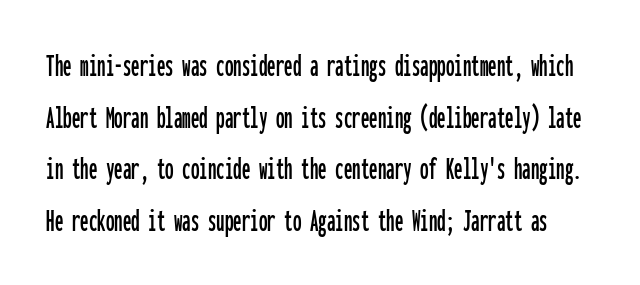
Q: Is the text italic (slanted)? A: No, it is upright.
Q: Is the typeface a serif or a sans-serif typeface? A: Sans-serif.
Q: Is the text underlined? A: No.
Q: Is the spacing between letters normal or unusually wide? A: Normal.
Q: Is the spacing between lines tight, normal or loose? A: Normal.
Q: Width (condensed, normal, or wide)? A: Condensed.
Q: Stroke contrast? A: Low.
Q: x-height? A: Medium.
Q: Monospaced? A: Yes.
